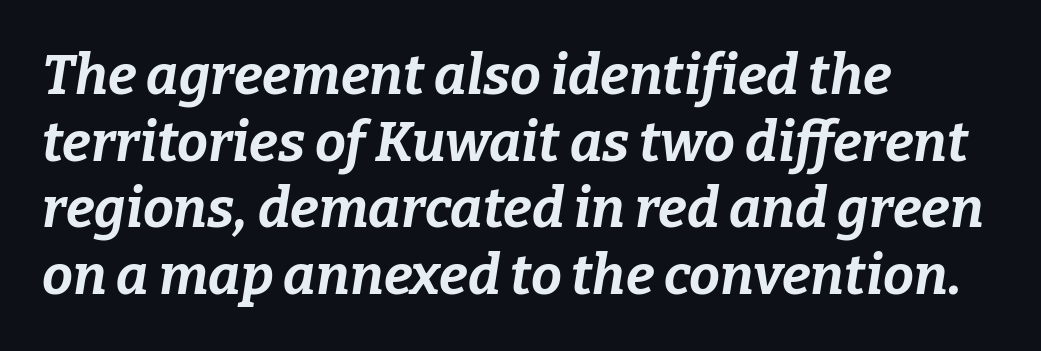
Q: Is the text bold? A: Yes.
Q: Is the text italic (slanted)? A: Yes, it leans right by about 9 degrees.
Q: Is the text underlined? A: No.
Q: How is the paragraph aligned? A: Left-aligned.
Q: Is the spacing between letters normal or unusually wide? A: Normal.
Q: Width (condensed, normal, or wide)? A: Normal.
Q: Stroke contrast? A: Low.
Q: x-height? A: Medium.
Q: Monospaced? A: No.
